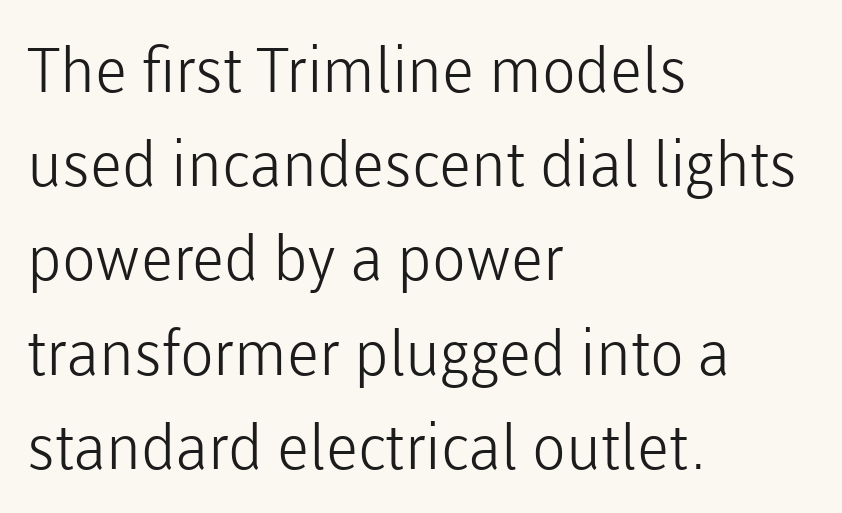
The image shows 62 px light sans-serif type, upright; set left-aligned, normal line spacing (1.52x), normal letter spacing, not underlined; low stroke contrast and a medium x-height.
